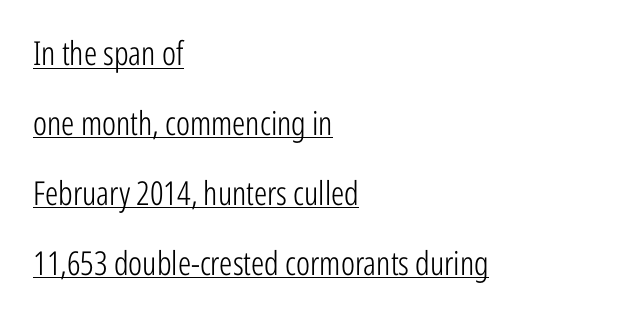
The image shows 33 px light, condensed sans-serif type, upright; set left-aligned, loose line spacing (2.12x), normal letter spacing, underlined; low stroke contrast and a medium x-height.
